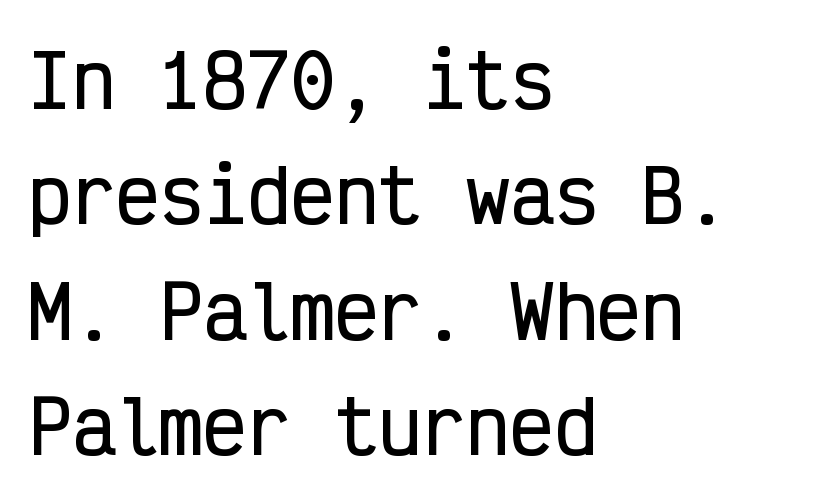
{"serif": "no", "italic": "no", "width": "condensed", "stroke_contrast": "low", "x_height": "medium", "monospaced": "yes", "underline": "no", "align": "left", "line_spacing": "normal", "line_spacing_ratio": 1.58, "letter_spacing": "normal", "letter_spacing_em": 0.0, "glyph_px": 73}
